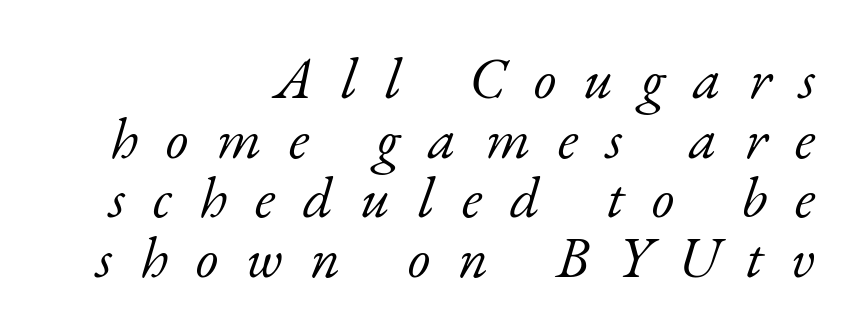
Q: Is the text bold? A: No.
Q: Is the text italic (slanted)? A: Yes, it leans right by about 17 degrees.
Q: Is the typeface a serif or a sans-serif typeface? A: Serif.
Q: Is the text underlined? A: No.
Q: How is the paragraph aligned? A: Right-aligned.
Q: Is the spacing between letters normal or unusually wide? A: Unusually wide.
Q: Is the spacing between lines tight, normal or loose? A: Tight.
Q: Width (condensed, normal, or wide)? A: Normal.
Q: Stroke contrast? A: Low.
Q: x-height? A: Small.
Q: Monospaced? A: No.
